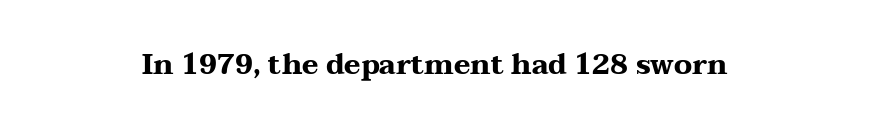
These lines are rendered in a variable-pitch font. The foot of each line stays bare and open. You can tell from the footed stems that serif type was used. The lettering holds an erect, upright posture throughout.
